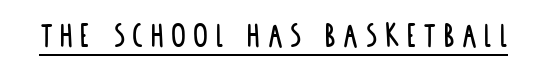
{"serif": "no", "italic": "no", "width": "condensed", "stroke_contrast": "low", "x_height": "large", "monospaced": "no", "underline": "yes", "letter_spacing": "wide", "letter_spacing_em": 0.2, "glyph_px": 37}
